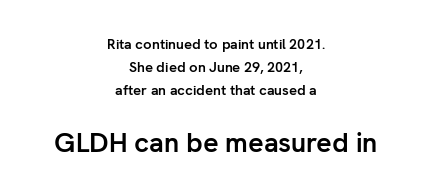
{"italic": "no", "bold": "yes", "underline": "no", "align": "center", "line_spacing": "normal", "line_spacing_ratio": 1.66, "letter_spacing": "normal", "letter_spacing_em": 0.0, "larger_block": "second", "size_ratio": 1.93, "glyph_px": 27}
